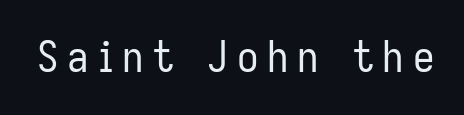
{"serif": "no", "italic": "no", "bold": "no", "weight": "regular", "width": "condensed", "stroke_contrast": "low", "x_height": "medium", "monospaced": "no", "underline": "no", "letter_spacing": "wide", "letter_spacing_em": 0.2, "glyph_px": 43}
